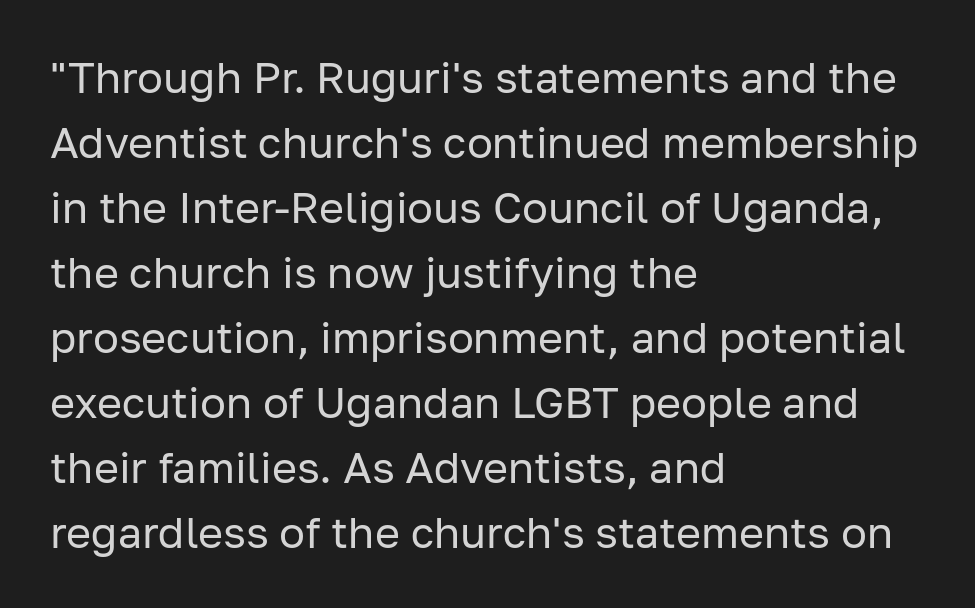
Q: Is the text bold? A: No.
Q: Is the text italic (slanted)? A: No, it is upright.
Q: Is the typeface a serif or a sans-serif typeface? A: Sans-serif.
Q: Is the text underlined? A: No.
Q: How is the paragraph aligned? A: Left-aligned.
Q: Is the spacing between letters normal or unusually wide? A: Normal.
Q: Is the spacing between lines tight, normal or loose? A: Normal.
Q: Width (condensed, normal, or wide)? A: Normal.
Q: Stroke contrast? A: Low.
Q: x-height? A: Medium.
Q: Monospaced? A: No.
